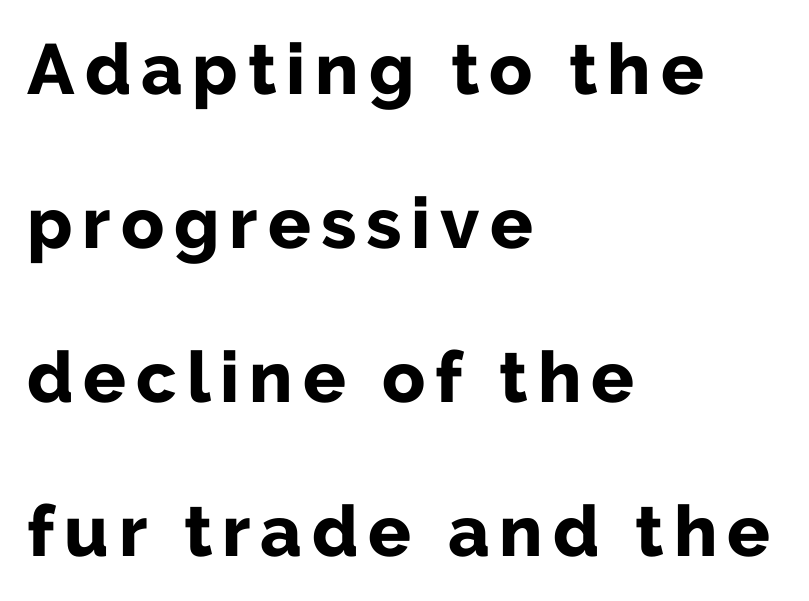
{"serif": "no", "italic": "no", "bold": "yes", "weight": "bold", "width": "normal", "stroke_contrast": "low", "x_height": "medium", "monospaced": "no", "underline": "no", "align": "left", "line_spacing": "loose", "line_spacing_ratio": 2.17, "glyph_px": 71}
